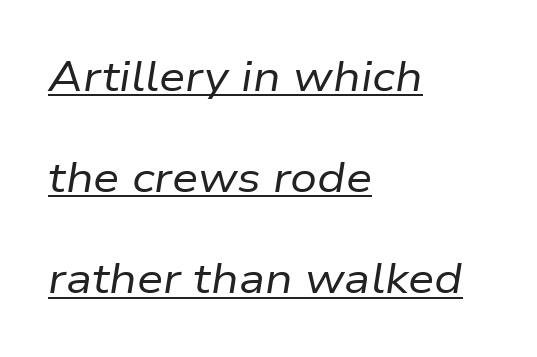
{"italic": "yes", "lean": "right", "slant_degrees": 9, "bold": "no", "weight": "regular", "width": "normal", "stroke_contrast": "low", "x_height": "medium", "monospaced": "no", "underline": "yes", "align": "left", "line_spacing": "loose", "line_spacing_ratio": 2.41, "letter_spacing": "normal", "letter_spacing_em": 0.0, "glyph_px": 42}
